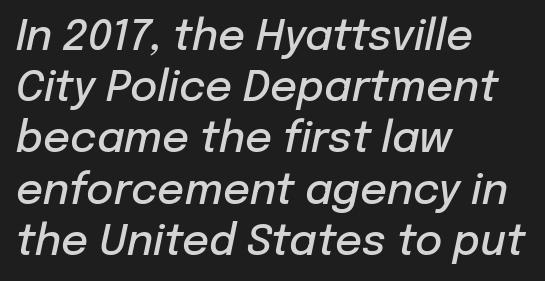
The image shows 42 px semibold type, italic (leaning right); set left-aligned, line spacing 1.22x, normal letter spacing, not underlined; low stroke contrast and a medium x-height.
